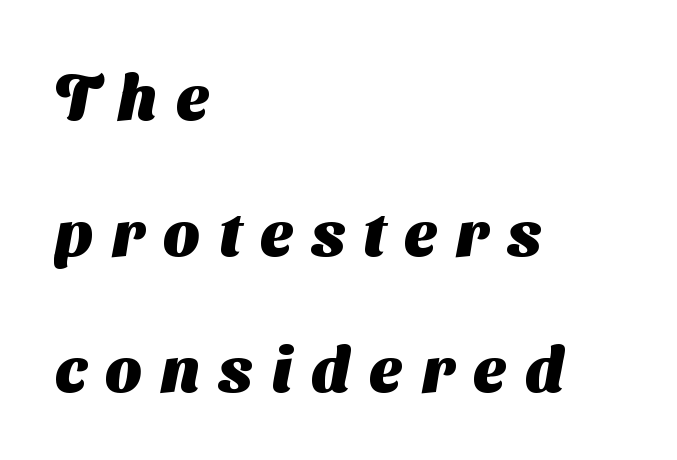
Q: Is the text bold? A: Yes.
Q: Is the typeface a serif or a sans-serif typeface? A: Sans-serif.
Q: Is the text underlined? A: No.
Q: How is the paragraph aligned? A: Left-aligned.
Q: Is the spacing between letters normal or unusually wide? A: Unusually wide.
Q: Is the spacing between lines tight, normal or loose? A: Loose.
Q: Width (condensed, normal, or wide)? A: Normal.
Q: Stroke contrast? A: Medium.
Q: x-height? A: Medium.
Q: Monospaced? A: No.
